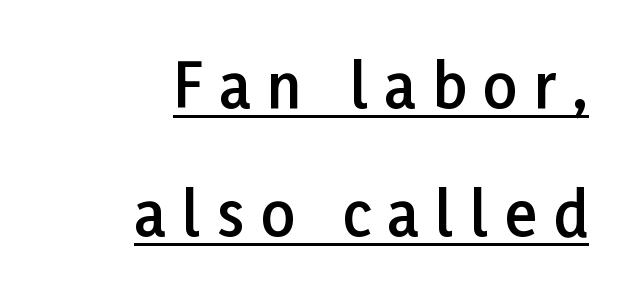
Q: Is the text bold? A: Semi-bold.
Q: Is the text italic (slanted)? A: No, it is upright.
Q: Is the typeface a serif or a sans-serif typeface? A: Sans-serif.
Q: Is the text underlined? A: Yes.
Q: How is the paragraph aligned? A: Right-aligned.
Q: Is the spacing between letters normal or unusually wide? A: Unusually wide.
Q: Is the spacing between lines tight, normal or loose? A: Loose.
Q: Width (condensed, normal, or wide)? A: Normal.
Q: Stroke contrast? A: Low.
Q: x-height? A: Medium.
Q: Monospaced? A: No.
